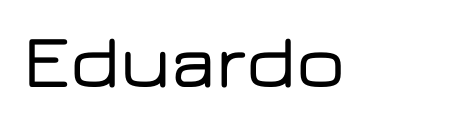
{"serif": "no", "italic": "no", "width": "wide", "stroke_contrast": "low", "x_height": "medium", "monospaced": "no", "underline": "no", "letter_spacing": "normal", "letter_spacing_em": 0.0, "glyph_px": 77}
